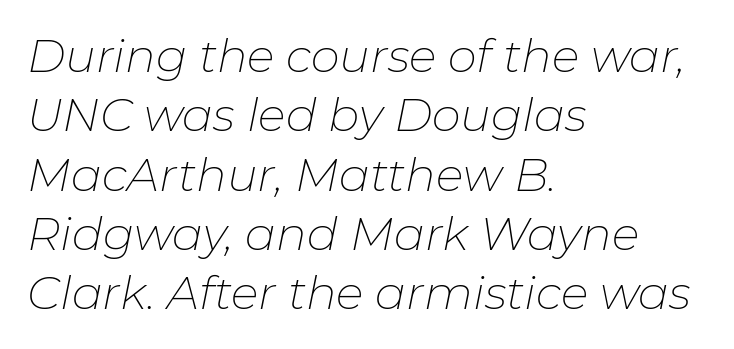
Check under the words: just untouched page. The strokes are not fattened; the text isn't bold. Casual observation: everything's shoved over to the left. Tall strokes in this sample are angled rather than plumb. This sample has the flowing, uneven cadence of proportional lettering.
